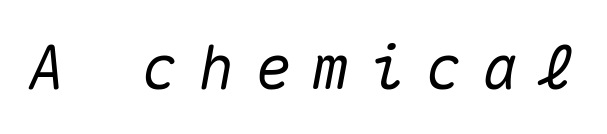
Fixed-width glyphs throughout — classic coding-font behaviour. Is the type slanted? Yes — the strokes lean at a clear angle. The string is rendered with underlining switched off. Tracking value appears strongly positive — letters spread wide.
